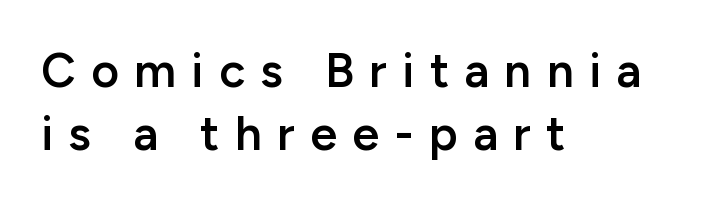
The image shows 48 px semibold sans-serif type, upright; set left-aligned, normal line spacing (1.31x), unusually wide letter spacing (+0.32 em), not underlined; low stroke contrast and a medium x-height.
